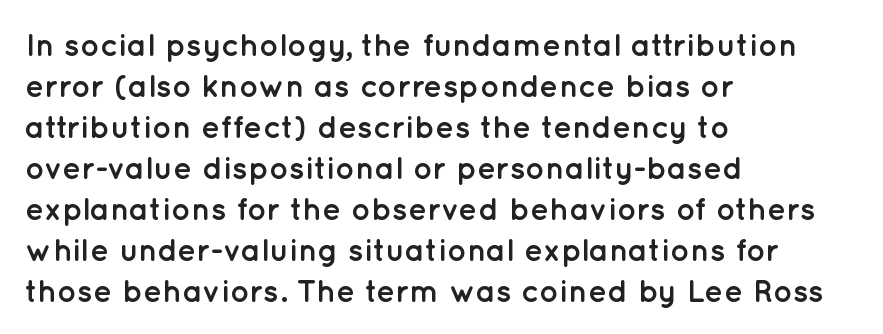
Q: Is the text bold? A: Yes.
Q: Is the text italic (slanted)? A: No, it is upright.
Q: Is the typeface a serif or a sans-serif typeface? A: Sans-serif.
Q: Is the text underlined? A: No.
Q: How is the paragraph aligned? A: Left-aligned.
Q: Is the spacing between letters normal or unusually wide? A: Normal.
Q: Is the spacing between lines tight, normal or loose? A: Normal.
Q: Width (condensed, normal, or wide)? A: Normal.
Q: Stroke contrast? A: Low.
Q: x-height? A: Medium.
Q: Monospaced? A: No.
